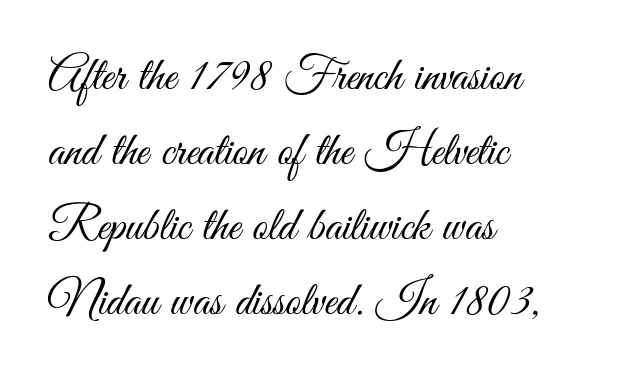
{"serif": "no", "bold": "no", "weight": "light", "width": "condensed", "stroke_contrast": "medium", "x_height": "small", "monospaced": "no", "underline": "no", "align": "left", "line_spacing": "normal", "line_spacing_ratio": 1.56, "letter_spacing": "normal", "letter_spacing_em": 0.0, "glyph_px": 48}
